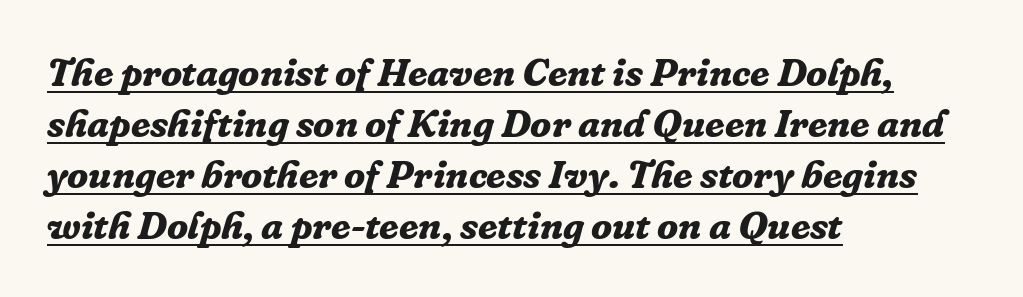
These lines are rendered in a variable-pitch font. These lines are composed in type with serifs. The passage shown leans; its letterforms are oblique. These lines carry a lot of weight — the face is fully bold.
